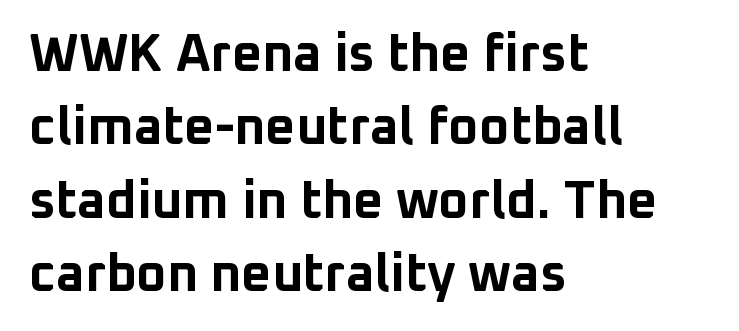
No extra tracking has been applied to these lines. Each letter keeps its own natural width here, so spacing adapts to shape. A sans-serif font was chosen for this passage. Leftover space on each line is placed entirely after the last word. Bare-footed words on every line.
